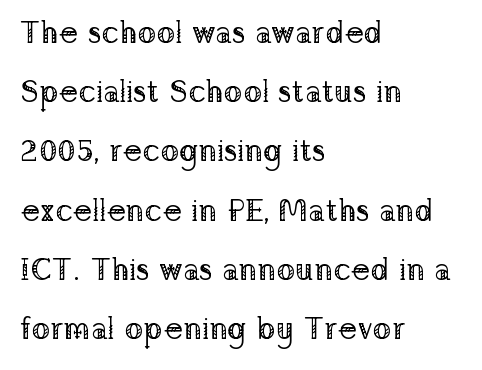
{"serif": "yes", "italic": "no", "bold": "no", "weight": "regular", "width": "normal", "stroke_contrast": "low", "x_height": "medium", "monospaced": "no", "underline": "no", "align": "left", "line_spacing": "loose", "line_spacing_ratio": 1.91, "letter_spacing": "normal", "letter_spacing_em": 0.0, "glyph_px": 31}
